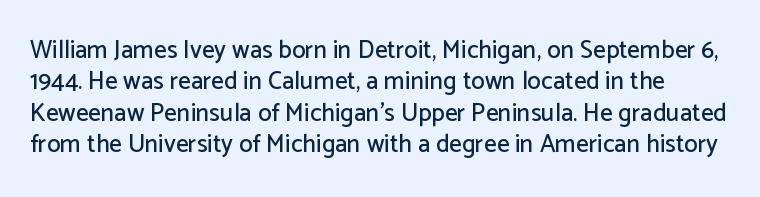
The image shows 25 px text type, upright; set normal line spacing (1.26x), normal letter spacing, not underlined.
